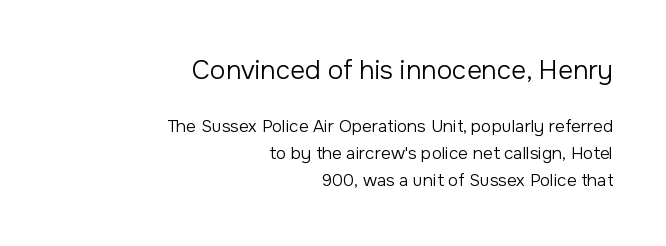
A clean baseline with only descenders dipping below it. One-word summary of the alignment: right. Leading: standard. You can tell it's not italic because the verticals are truly vertical. Nothing unusual about the tracking: characters are spaced as the font intends. Note: larger setting up top, smaller setting below.
